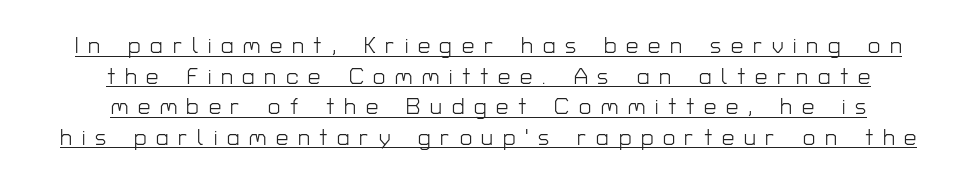
{"italic": "no", "bold": "no", "underline": "yes", "align": "center", "line_spacing": "normal", "line_spacing_ratio": 1.39, "letter_spacing": "wide", "letter_spacing_em": 0.44, "glyph_px": 22}
